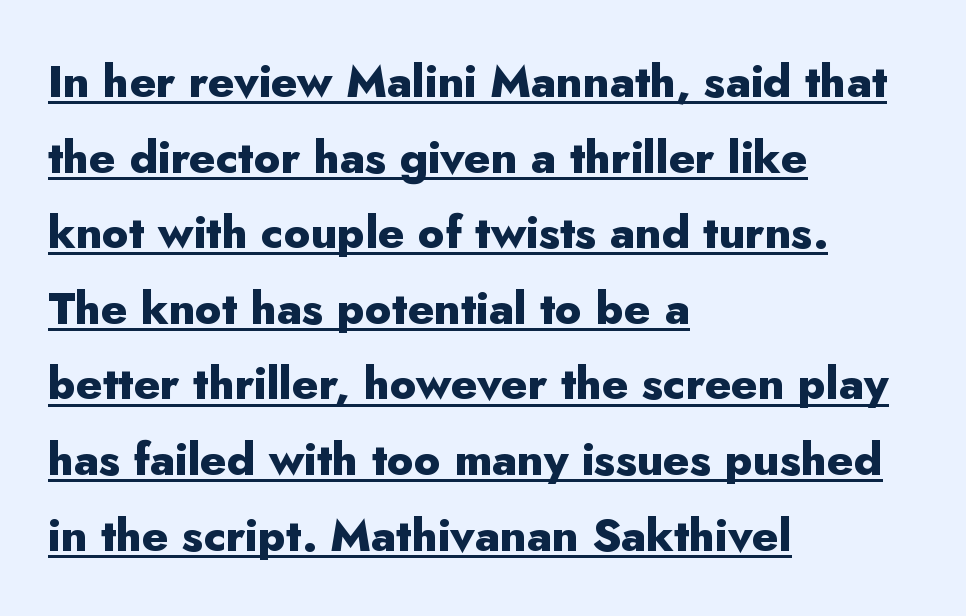
{"serif": "no", "italic": "no", "bold": "yes", "weight": "heavy", "width": "normal", "stroke_contrast": "low", "x_height": "small", "monospaced": "no", "underline": "yes", "align": "left", "line_spacing": "normal", "line_spacing_ratio": 1.68, "letter_spacing": "normal", "letter_spacing_em": 0.0, "glyph_px": 45}
